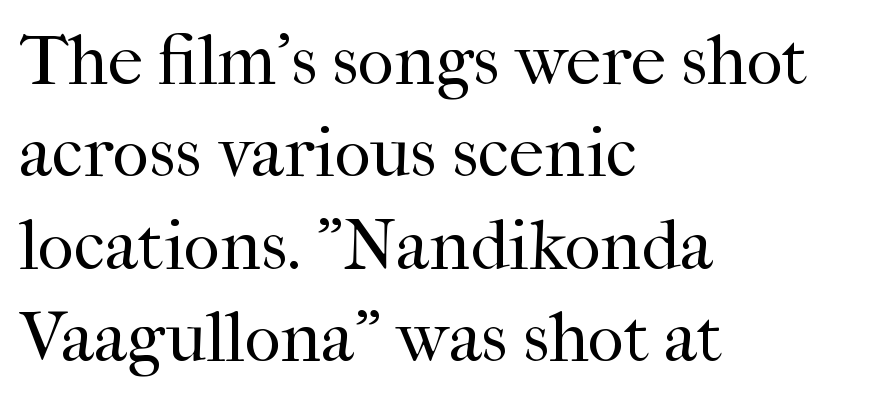
Q: Is the text bold? A: No.
Q: Is the text italic (slanted)? A: No, it is upright.
Q: Is the typeface a serif or a sans-serif typeface? A: Serif.
Q: Is the text underlined? A: No.
Q: How is the paragraph aligned? A: Left-aligned.
Q: Is the spacing between letters normal or unusually wide? A: Normal.
Q: Is the spacing between lines tight, normal or loose? A: Normal.
Q: Width (condensed, normal, or wide)? A: Normal.
Q: Stroke contrast? A: High.
Q: x-height? A: Medium.
Q: Monospaced? A: No.
